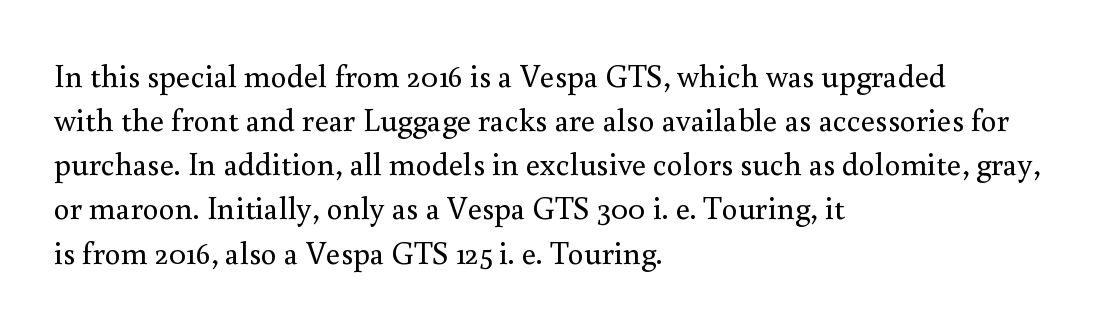
The image shows 32 px regular-weight serif type, upright; set left-aligned, normal line spacing (1.38x), normal letter spacing, not underlined; medium stroke contrast and a small x-height.
